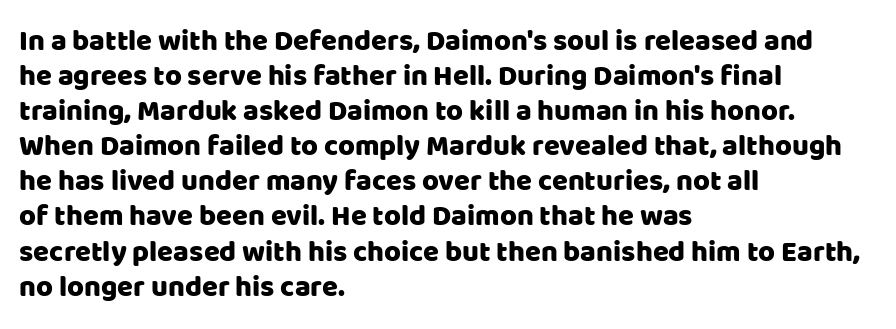
{"serif": "no", "italic": "no", "width": "normal", "stroke_contrast": "low", "x_height": "large", "monospaced": "no", "underline": "no", "align": "left", "line_spacing_ratio": 1.21, "letter_spacing": "normal", "letter_spacing_em": 0.0, "glyph_px": 29}
